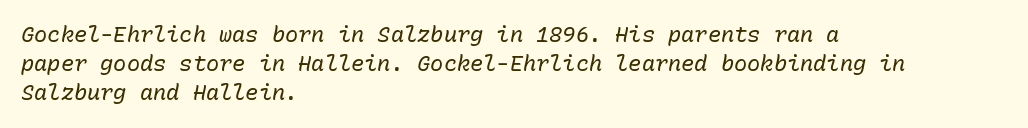
The image shows 22 px text type, italic (leaning right); set left-aligned, normal line spacing (1.32x), normal letter spacing, not underlined.
